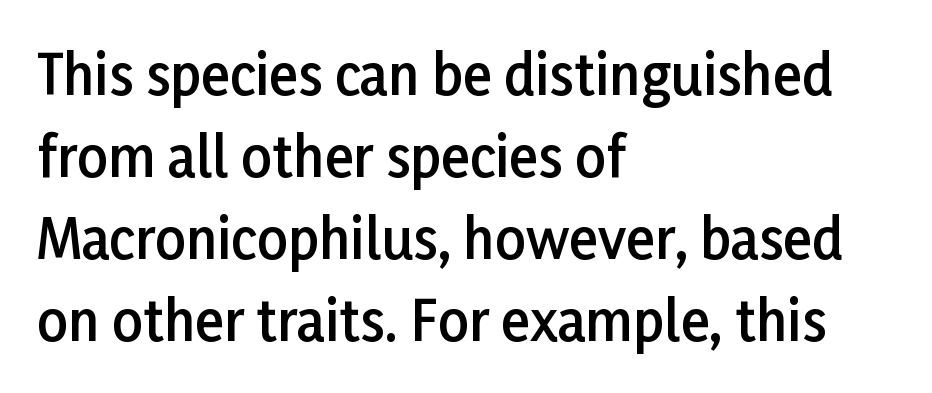
Letterform terminals end flat and unadorned throughout the passage. Looks like regular typesetting: each glyph gets only the width it needs. Compared with an ordinary text face, these strokes are moderately heavier — a semibold. Notice how descenders clear the ascenders below comfortably — that's standard leading. The typesetter chose a ragged-right arrangement here.
